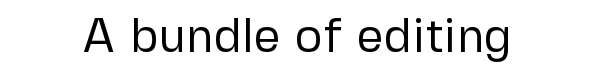
Observe the absence of serifs on each vertical stroke in this sample. The passage shown has conventional tracking throughout. Every character sits straight up, as roman type does. No letter is thick-stroked: the sample isn't bold. Think of a printed novel: that variable character pitch is what you see here. The area under the type is left untouched.
